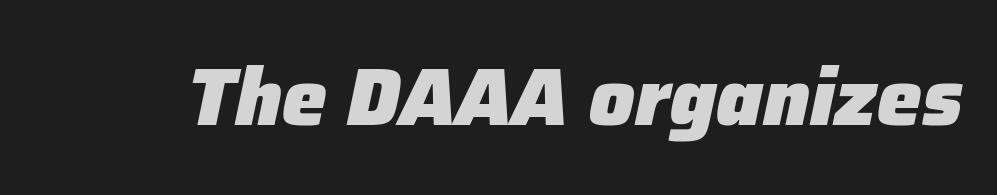
The strokes are fattened all the way to bold. Default kerning and tracking; the words read as compact shapes. Think of a printed novel: that variable character pitch is what you see here. If you drew a line through each stem, it would be angled.
